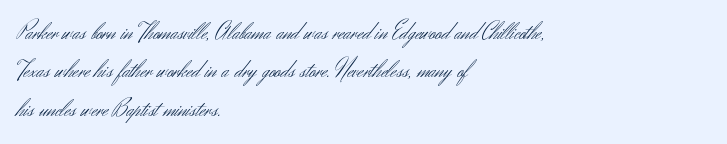
{"bold": "no", "underline": "no", "align": "left", "line_spacing": "normal", "line_spacing_ratio": 1.6, "letter_spacing": "normal", "letter_spacing_em": 0.0, "glyph_px": 24}
